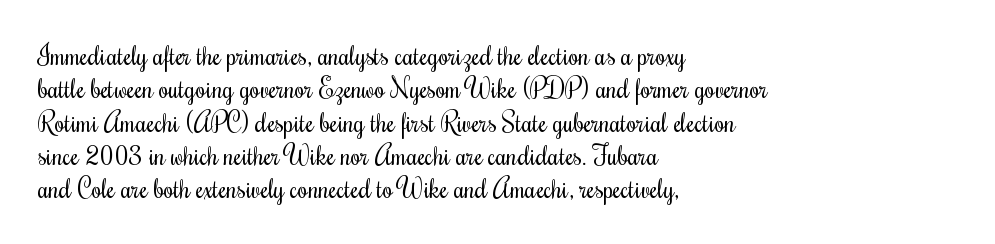
Compared with typical paragraphs, the rows here are spaced about the same. Short and long lines alike share a common starting point at left. Is the stroke heavy? The answer is a plain regular-or-lighter. In terms of letterspacing, this is plain default setting. Just letters on the line, the space beneath them empty.
